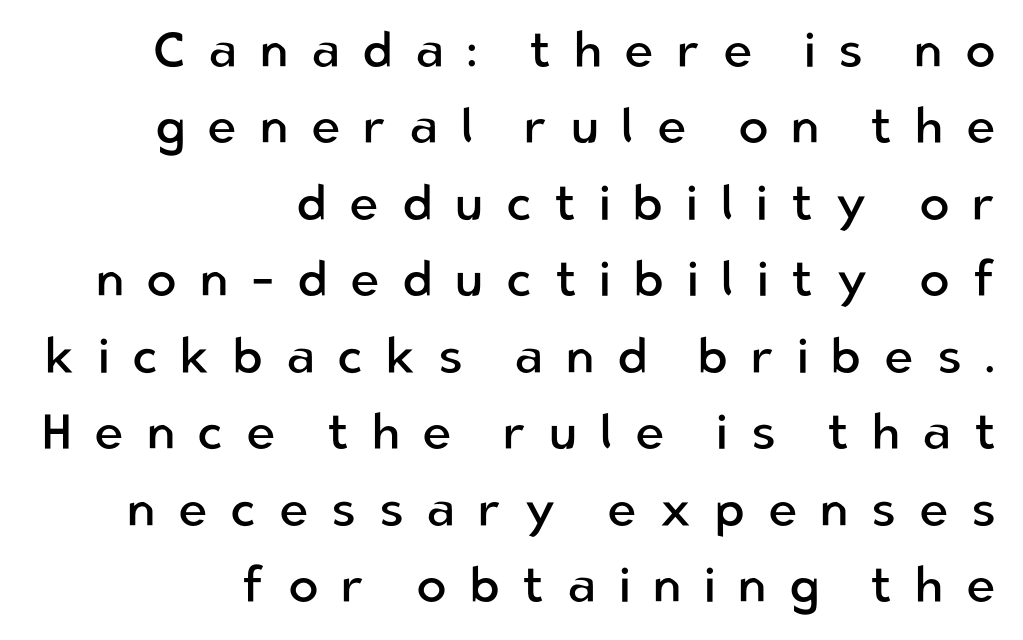
Does extra space separate the letters? Yes, quite a lot of it. A typesetter would call this proportional, since set widths differ per character. This is not heavy type; no bold has been used. The ragged edge is on the left, which tells us the setting is flush right. Does the type have serifs? No, each stem ends abruptly.
